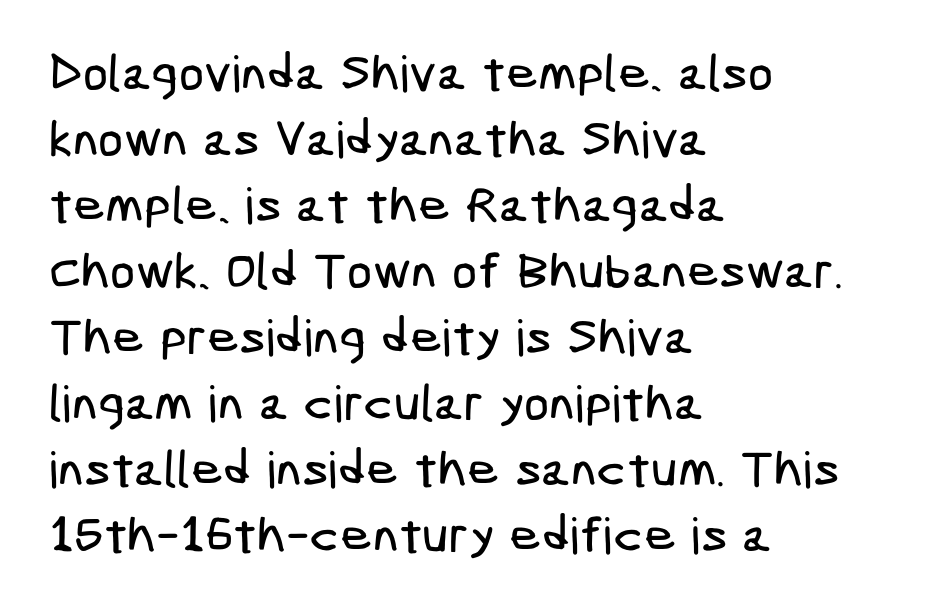
This sample keeps an unexceptional amount of space between lines. The line texture is even and compact thanks to regular tracking. The rendering shows plain stroke endings on the letterforms — a sans-serif design. The paragraph shown leans on its left margin. Nobody drew a line under any word here.
